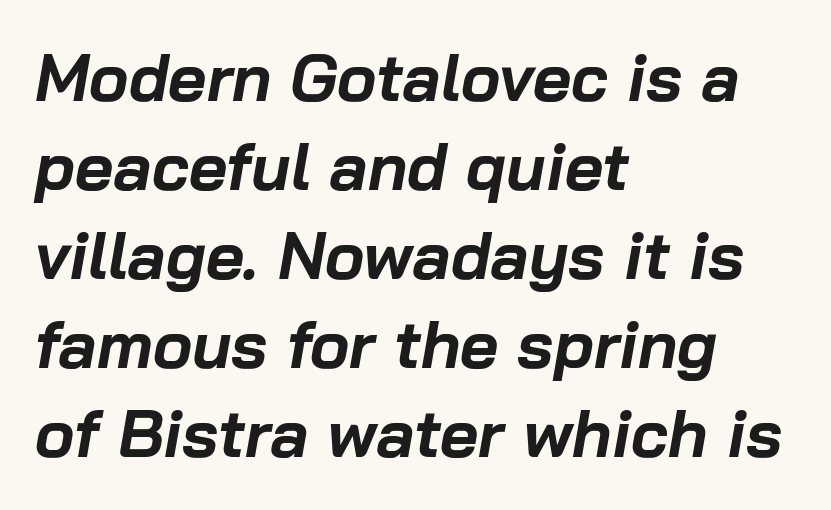
There's an unmistakable incline to the writing here. The rendering uses a moderate line-height, typical for paragraphs. Tracking here is standard; glyphs follow each other at the usual distance. As a designer I'd log this as weight 700, bold. Lines of text with bare space underneath. A student would call this left alignment; a typographer would say flush left, rag right.
